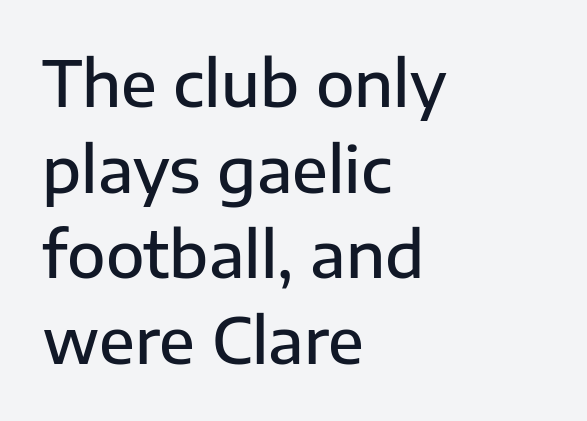
{"serif": "no", "italic": "no", "bold": "semi", "weight": "semibold", "width": "normal", "stroke_contrast": "low", "x_height": "medium", "monospaced": "no", "underline": "no", "align": "left", "line_spacing": "normal", "line_spacing_ratio": 1.36, "letter_spacing": "normal", "letter_spacing_em": 0.0, "glyph_px": 63}
